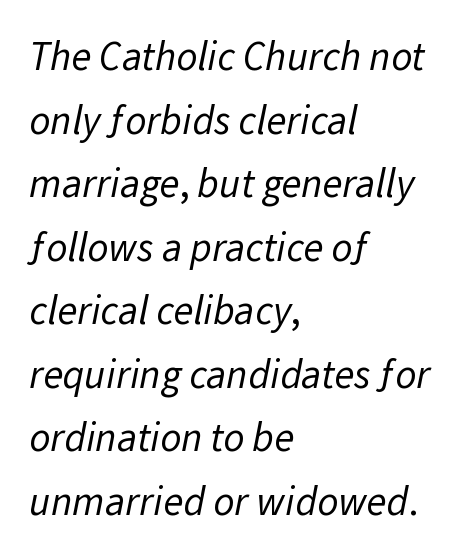
The image shows 41 px regular-weight sans-serif type; set left-aligned, normal line spacing (1.55x), normal letter spacing, not underlined; low stroke contrast and a medium x-height.
